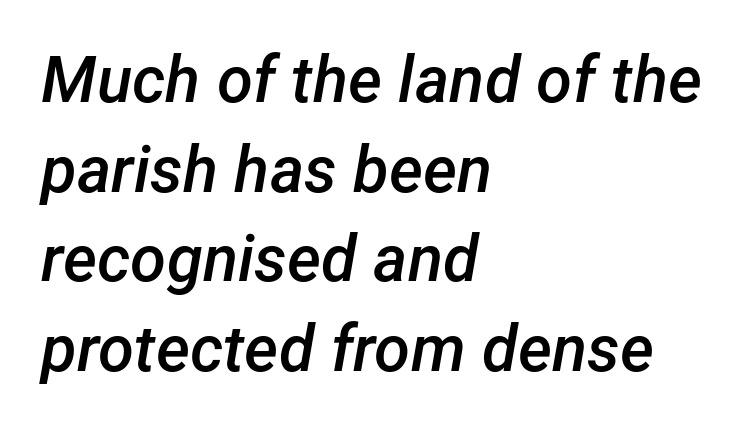
Here the glyphs are tracked normally, forming tight word shapes. Does the lettering tilt? It does — this is italic. How would I describe the line gaps? Plain and ordinary. A classic flush-left, rag-right setting is used for this passage.
